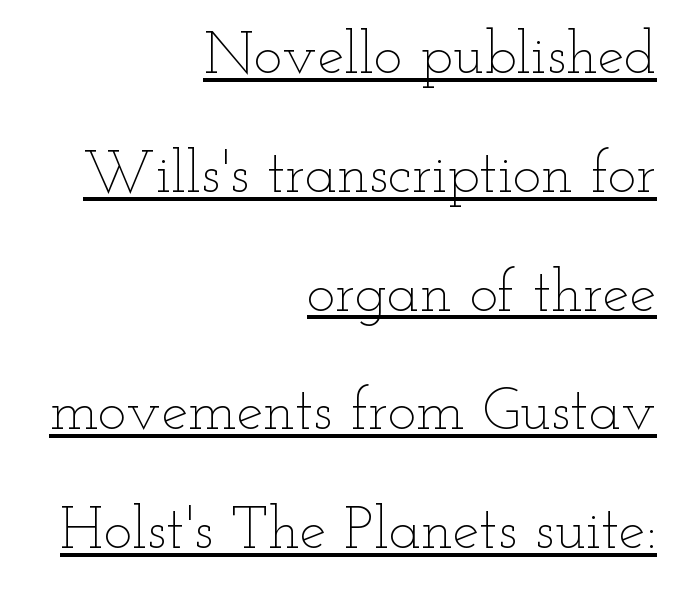
Does a line run under the words? Yes, clearly. The designer dialed line spacing up above the default. Is this a fixed-width face? No — the glyphs have proportional, varying widths. Default kerning and tracking; the words read as compact shapes.
